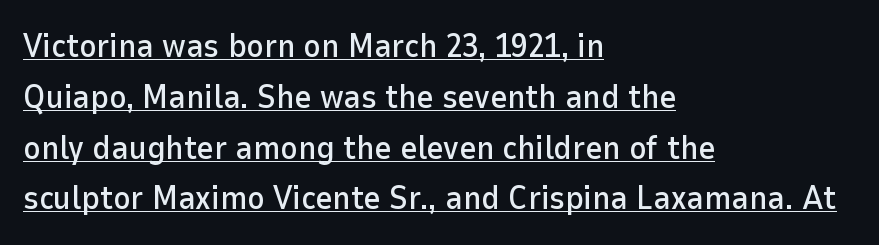
The image shows 33 px sans-serif type, upright; set left-aligned, normal line spacing (1.54x), normal letter spacing, underlined; low stroke contrast and a medium x-height.
